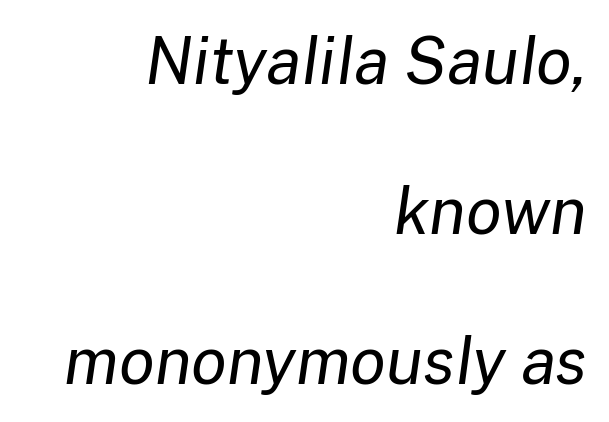
Q: Is the text bold? A: No.
Q: Is the text italic (slanted)? A: Yes, it leans right by about 8 degrees.
Q: Is the text underlined? A: No.
Q: How is the paragraph aligned? A: Right-aligned.
Q: Is the spacing between letters normal or unusually wide? A: Normal.
Q: Is the spacing between lines tight, normal or loose? A: Loose.
Q: Width (condensed, normal, or wide)? A: Normal.
Q: Stroke contrast? A: Low.
Q: x-height? A: Medium.
Q: Monospaced? A: No.
